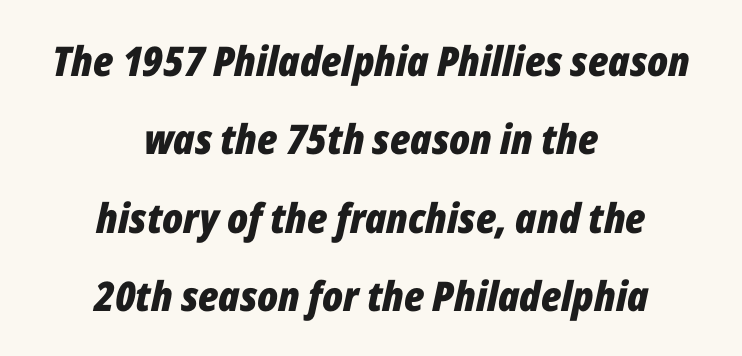
{"italic": "yes", "lean": "right", "slant_degrees": 12, "bold": "yes", "weight": "bold", "width": "condensed", "stroke_contrast": "low", "x_height": "medium", "monospaced": "no", "underline": "no", "align": "center", "line_spacing": "loose", "line_spacing_ratio": 1.91, "letter_spacing": "normal", "letter_spacing_em": 0.0, "glyph_px": 41}
